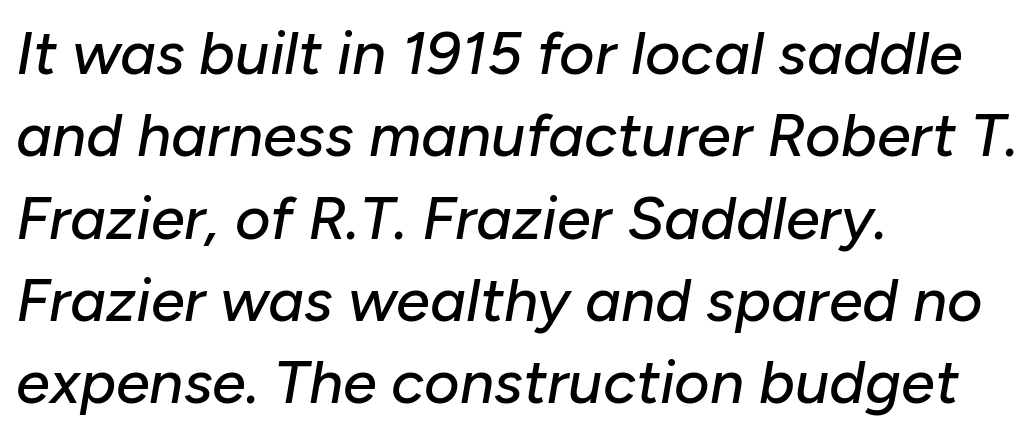
A typesetter would call this leading conventional body-copy spacing. Character widths vary here, with narrow letters taking less room than wide ones. Typeset ragged right — the left edge is the straight one. The lettering tilts uniformly, giving the passage an italic look. A typesetter would call this zero additional tracking. The area under the type is left untouched.
